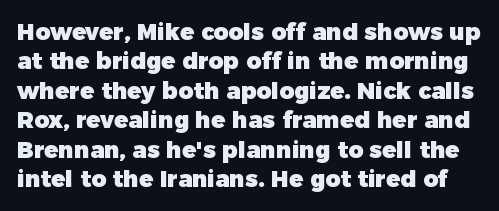
Q: Is the text bold? A: Yes.
Q: Is the text italic (slanted)? A: No, it is upright.
Q: Is the text underlined? A: No.
Q: Is the spacing between letters normal or unusually wide? A: Normal.
Q: Is the spacing between lines tight, normal or loose? A: Normal.
